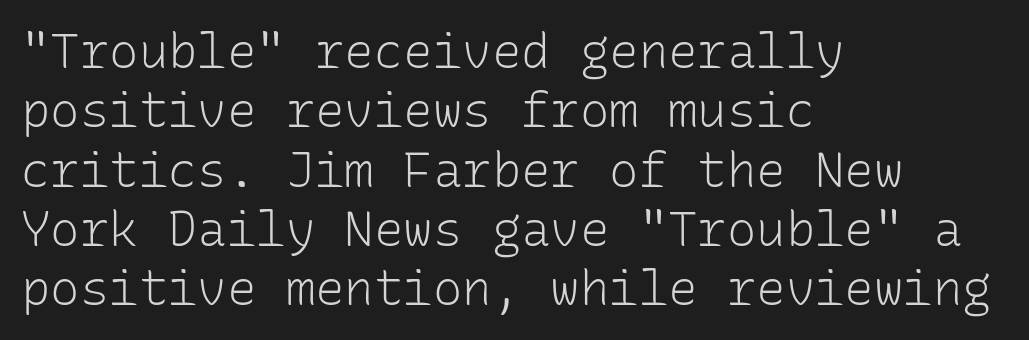
{"serif": "no", "italic": "no", "bold": "no", "weight": "light", "width": "normal", "stroke_contrast": "low", "x_height": "medium", "monospaced": "yes", "underline": "no", "align": "left", "line_spacing_ratio": 1.21, "letter_spacing": "normal", "letter_spacing_em": 0.0, "glyph_px": 49}
